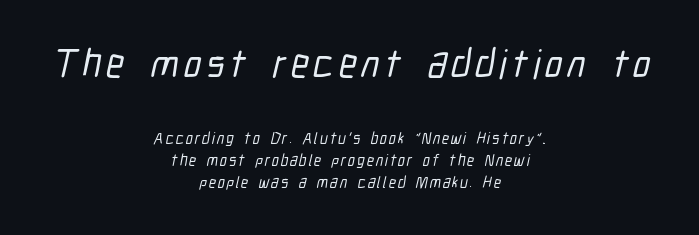
{"serif": "no", "width": "condensed", "stroke_contrast": "low", "x_height": "medium", "monospaced": "no", "underline": "no", "align": "center", "line_spacing": "normal", "line_spacing_ratio": 1.36, "larger_block": "first", "size_ratio": 2.5, "glyph_px": 40}
